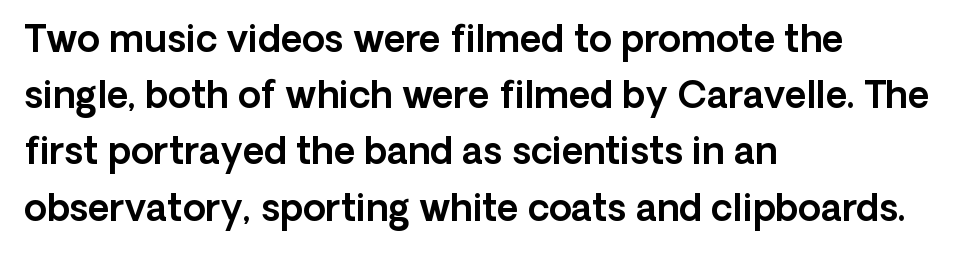
The image shows 37 px sans-serif type, upright; set left-aligned, normal line spacing (1.52x), normal letter spacing, not underlined; a medium x-height.
